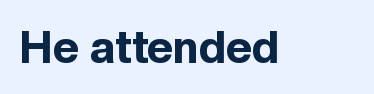
The image shows 45 px bold sans-serif type, upright; set normal letter spacing, not underlined; a medium x-height.
